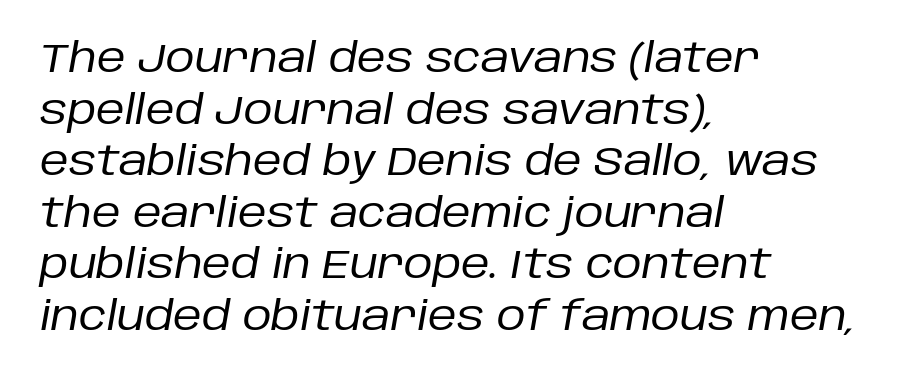
Proportional: the letters do not fall into vertical columns. Any mark beneath the type? The region is blank. The face looks like a standard text weight, possibly lighter. The letters are slanted; this is an italic face. Words appear dense and cohesive because spacing is normal.
